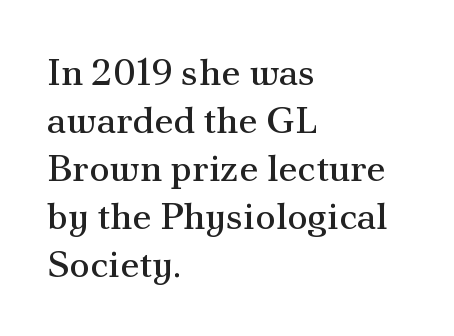
{"serif": "yes", "italic": "no", "bold": "no", "weight": "regular", "width": "normal", "stroke_contrast": "medium", "x_height": "small", "monospaced": "no", "underline": "no", "align": "left", "line_spacing": "normal", "line_spacing_ratio": 1.26, "letter_spacing": "normal", "letter_spacing_em": 0.0, "glyph_px": 38}
